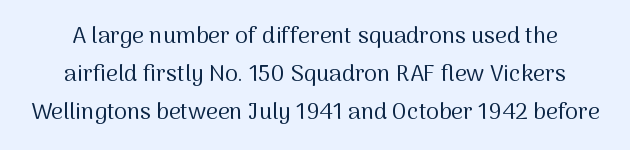
{"italic": "no", "bold": "no", "underline": "no", "align": "center", "line_spacing": "normal", "line_spacing_ratio": 1.65, "letter_spacing": "normal", "letter_spacing_em": 0.0, "glyph_px": 23}
